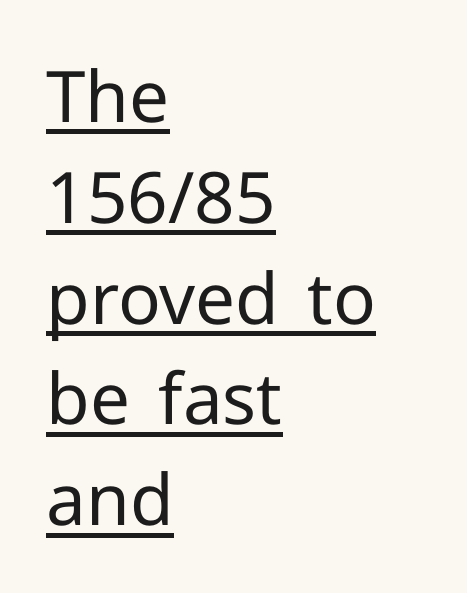
Every row of glyphs begins at an identical x-position on the left. Is the letter spacing exaggerated? No — it looks like the ordinary default. Think of a printed novel: that variable character pitch is what you see here. Is there any slant? The stems are plumb. A sans-serif font was chosen for this passage. The typesetting does not lean heavy: it is not bold.
